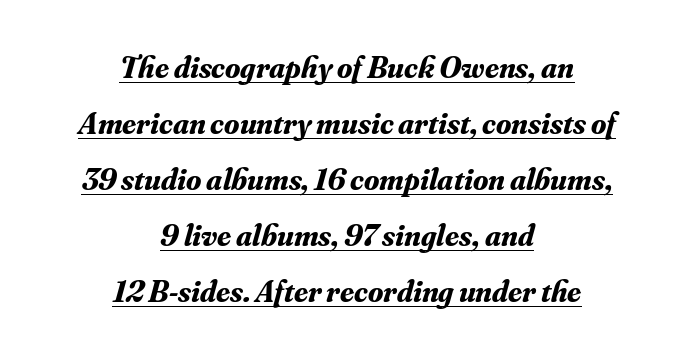
Q: Is the text bold? A: Yes.
Q: Is the text italic (slanted)? A: Yes, it leans right by about 16 degrees.
Q: Is the typeface a serif or a sans-serif typeface? A: Serif.
Q: Is the text underlined? A: Yes.
Q: How is the paragraph aligned? A: Centered.
Q: Is the spacing between letters normal or unusually wide? A: Normal.
Q: Width (condensed, normal, or wide)? A: Normal.
Q: Stroke contrast? A: Medium.
Q: x-height? A: Small.
Q: Monospaced? A: No.
